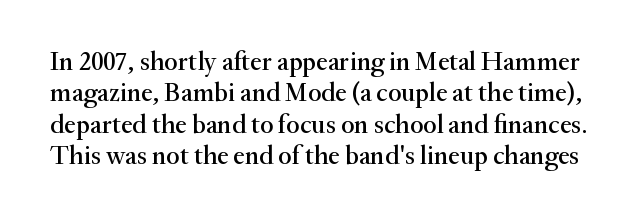
The image shows 26 px text type, upright; set line spacing 1.21x, normal letter spacing, not underlined.
